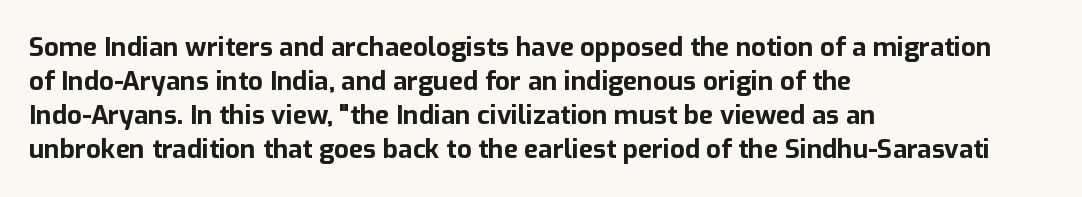
Q: Is the text bold? A: Yes.
Q: Is the text italic (slanted)? A: No, it is upright.
Q: Is the text underlined? A: No.
Q: How is the paragraph aligned? A: Left-aligned.
Q: Is the spacing between letters normal or unusually wide? A: Normal.
Q: Is the spacing between lines tight, normal or loose? A: Normal.
